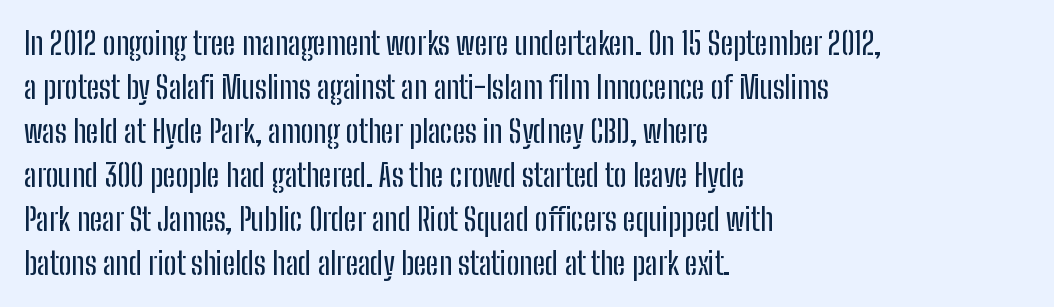
{"serif": "no", "italic": "no", "width": "condensed", "stroke_contrast": "low", "x_height": "medium", "monospaced": "no", "underline": "no", "align": "left", "line_spacing": "normal", "line_spacing_ratio": 1.42, "letter_spacing": "normal", "letter_spacing_em": 0.0, "glyph_px": 31}
